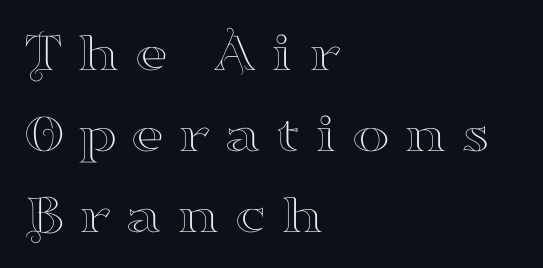
The image shows 57 px wide serif type, upright; set left-aligned, normal line spacing (1.42x), unusually wide letter spacing (+0.24 em), not underlined; high stroke contrast and a small x-height.
